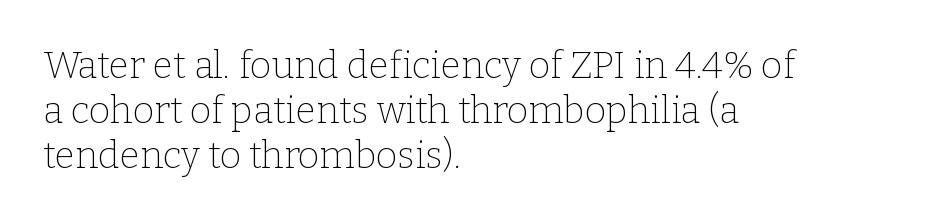
{"serif": "yes", "italic": "no", "bold": "no", "weight": "thin", "width": "normal", "stroke_contrast": "low", "x_height": "medium", "monospaced": "no", "underline": "no", "align": "left", "line_spacing_ratio": 1.21, "letter_spacing": "normal", "letter_spacing_em": 0.0, "glyph_px": 37}
